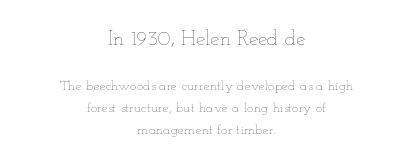
Q: Is the text bold? A: No.
Q: Is the text italic (slanted)? A: No, it is upright.
Q: Is the text underlined? A: No.
Q: How is the paragraph aligned? A: Centered.
Q: Is the spacing between letters normal or unusually wide? A: Normal.
Q: Is the spacing between lines tight, normal or loose? A: Normal.
Q: Which block of text is set in a larger size, the first (top) or the second (bottom)? A: The first (top) one.
